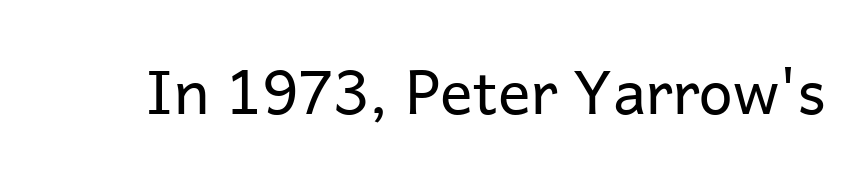
{"serif": "no", "italic": "no", "bold": "no", "weight": "regular", "width": "normal", "stroke_contrast": "low", "x_height": "medium", "monospaced": "no", "underline": "no", "letter_spacing": "normal", "letter_spacing_em": 0.0, "glyph_px": 61}
